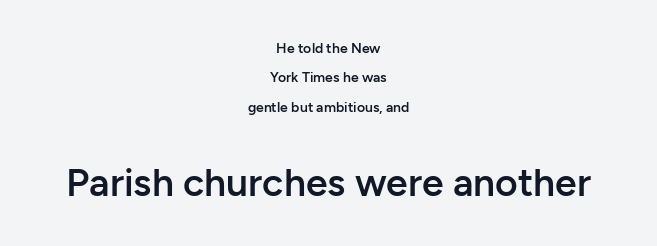
The image shows 39 px semibold sans-serif type, upright; set centered, loose line spacing (2.1x), normal letter spacing, not underlined; the second (bottom) block is 2.79x larger; low stroke contrast and a medium x-height.
